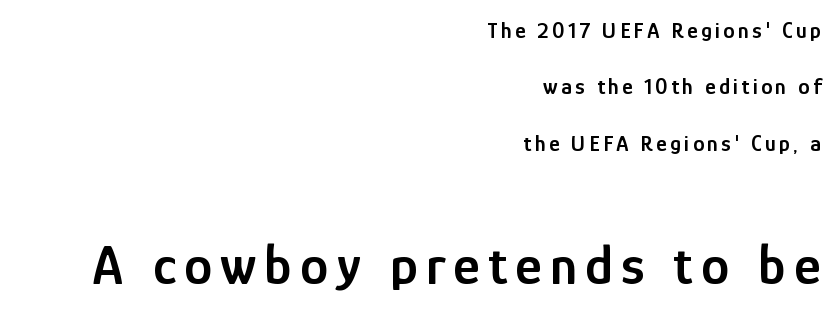
The image shows 57 px semibold, condensed sans-serif type, upright; set right-aligned, loose line spacing (2.45x), not underlined; the second (bottom) block is 2.48x larger; low stroke contrast and a medium x-height.
